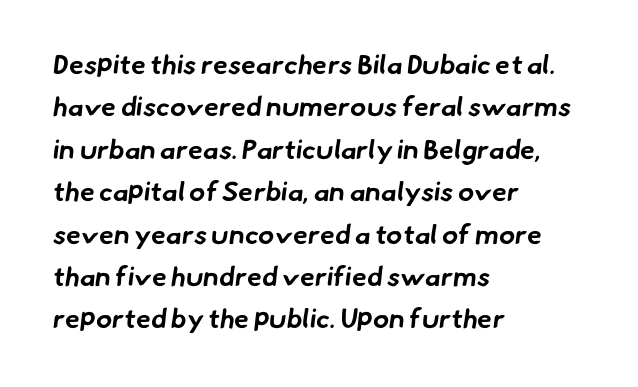
The image shows 27 px bold type; set left-aligned, normal line spacing (1.57x), normal letter spacing, not underlined.
